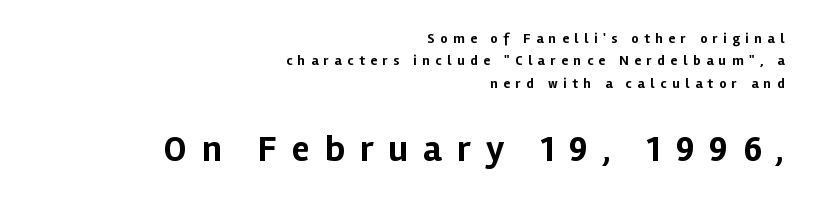
The image shows 37 px bold sans-serif type, upright; set right-aligned, normal line spacing (1.59x), unusually wide letter spacing (+0.4 em), not underlined; the second (bottom) block is 2.64x larger; low stroke contrast and a medium x-height.
